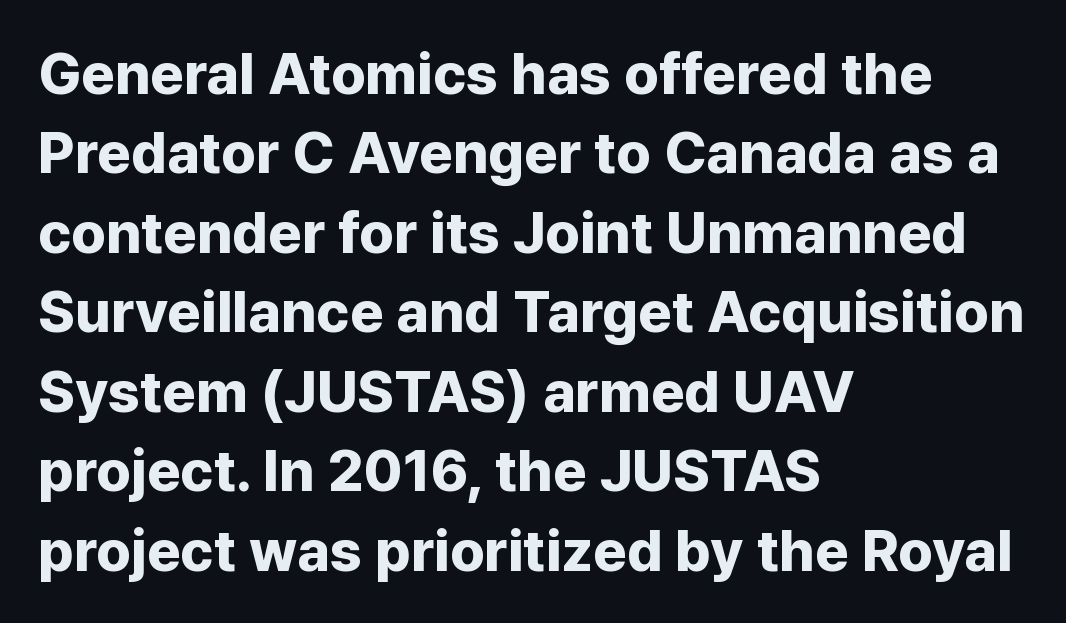
Spacing verdict: proportional, widths tailored to each character. Type style note: lacks serifs. Type without underlining. This sample is left-justified, so line endings fall wherever the words run out. A typesetter would call this leading conventional body-copy spacing. These lines were composed using upright roman letters.
